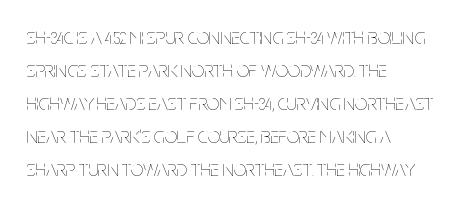
The image shows 22 px text type, upright; set left-aligned, normal line spacing (1.5x), normal letter spacing, not underlined.
